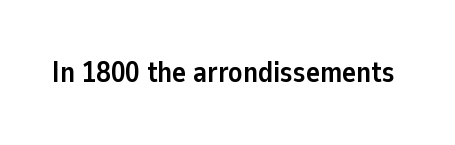
Q: Is the text bold? A: Yes.
Q: Is the text italic (slanted)? A: No, it is upright.
Q: Is the typeface a serif or a sans-serif typeface? A: Sans-serif.
Q: Is the text underlined? A: No.
Q: Is the spacing between letters normal or unusually wide? A: Normal.
Q: Width (condensed, normal, or wide)? A: Normal.
Q: Stroke contrast? A: Low.
Q: x-height? A: Medium.
Q: Monospaced? A: No.
